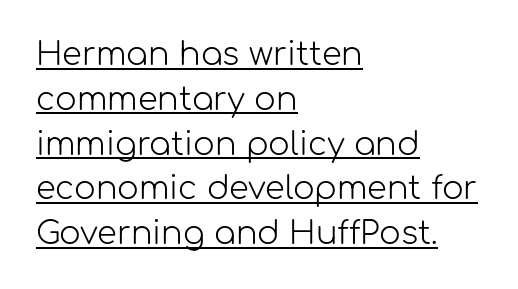
The image shows 32 px light sans-serif type, upright; set left-aligned, normal line spacing (1.4x), normal letter spacing, underlined; low stroke contrast and a medium x-height.
